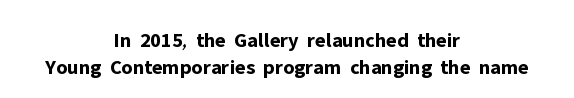
{"italic": "no", "bold": "yes", "underline": "no", "align": "center", "line_spacing": "normal", "line_spacing_ratio": 1.27, "letter_spacing": "normal", "letter_spacing_em": 0.0, "glyph_px": 21}
